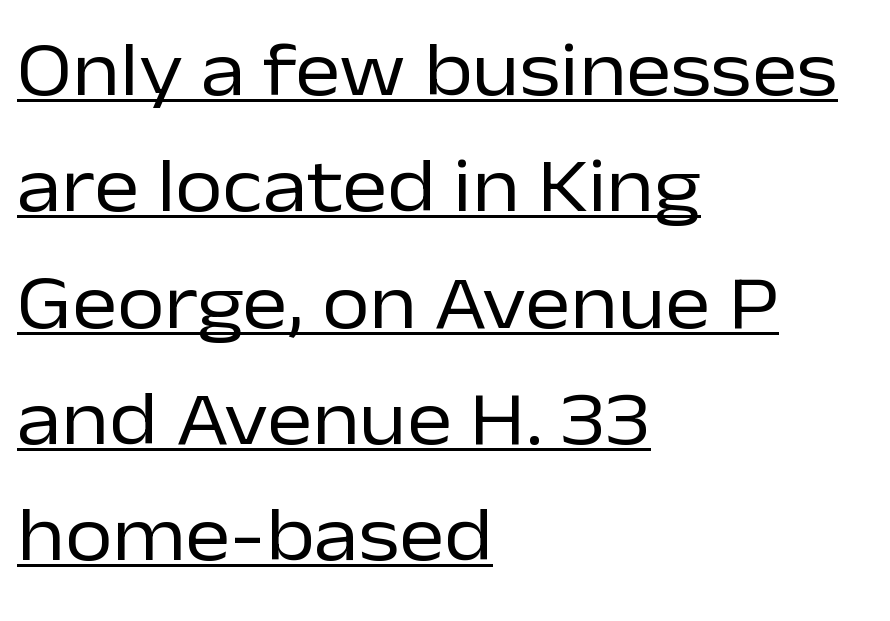
Q: Is the text bold? A: No.
Q: Is the text italic (slanted)? A: No, it is upright.
Q: Is the typeface a serif or a sans-serif typeface? A: Sans-serif.
Q: Is the text underlined? A: Yes.
Q: How is the paragraph aligned? A: Left-aligned.
Q: Is the spacing between letters normal or unusually wide? A: Normal.
Q: Is the spacing between lines tight, normal or loose? A: Normal.
Q: Width (condensed, normal, or wide)? A: Normal.
Q: Stroke contrast? A: Low.
Q: x-height? A: Medium.
Q: Monospaced? A: No.
